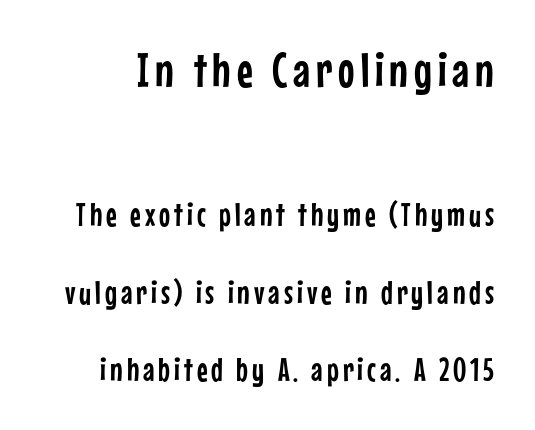
{"serif": "no", "italic": "no", "width": "condensed", "stroke_contrast": "low", "x_height": "medium", "monospaced": "no", "underline": "no", "line_spacing": "loose", "line_spacing_ratio": 2.35, "larger_block": "first", "size_ratio": 1.48, "glyph_px": 49}
